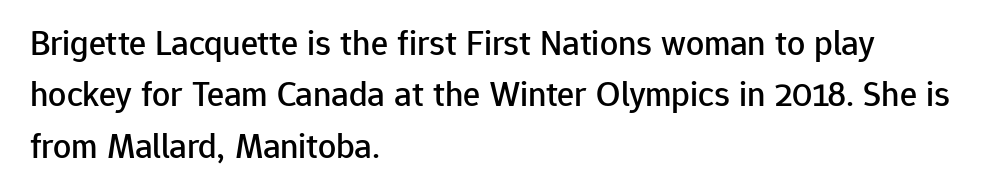
The rag falls on the right side of this text block. Posture: vertical. Beneath every word, the page is bare. You could not count columns in this text — the font is proportionally spaced. Honestly, the letter spacing is just normal — you wouldn't notice it. Type style note: lacks serifs.
